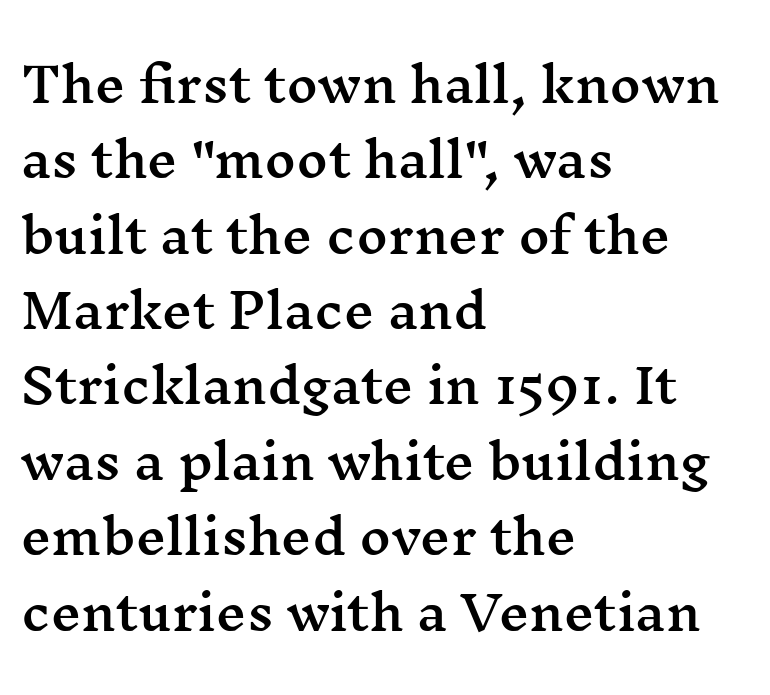
The image shows 48 px wide serif type, upright; set left-aligned, normal line spacing (1.57x), normal letter spacing, not underlined; medium stroke contrast and a medium x-height.
